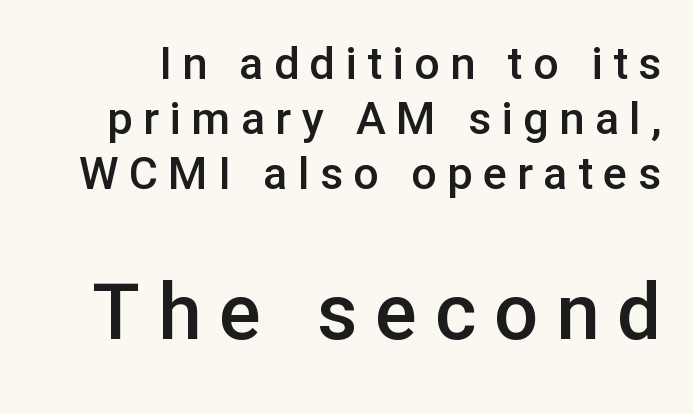
Q: Is the text bold? A: Semi-bold.
Q: Is the text italic (slanted)? A: No, it is upright.
Q: Is the typeface a serif or a sans-serif typeface? A: Sans-serif.
Q: Is the text underlined? A: No.
Q: Is the spacing between letters normal or unusually wide? A: Unusually wide.
Q: Which block of text is set in a larger size, the first (top) or the second (bottom)? A: The second (bottom) one.
Q: Width (condensed, normal, or wide)? A: Normal.
Q: Stroke contrast? A: Low.
Q: x-height? A: Medium.
Q: Monospaced? A: No.
